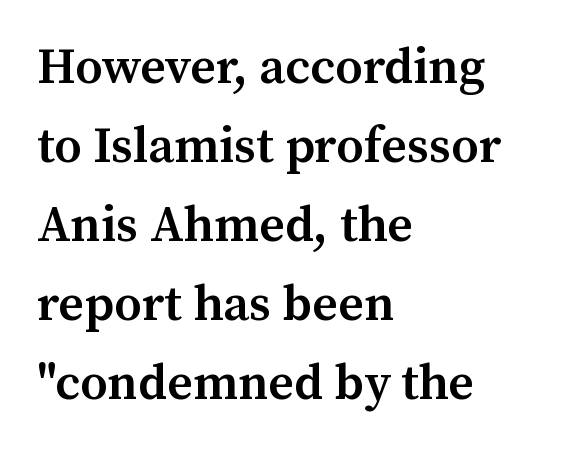
One-word summary of the alignment: left. The lettering stays uniformly vertical, giving the passage a roman look. Do the characters align in a grid? No, the font is proportional. Does the leading feel generous? No, just average.
